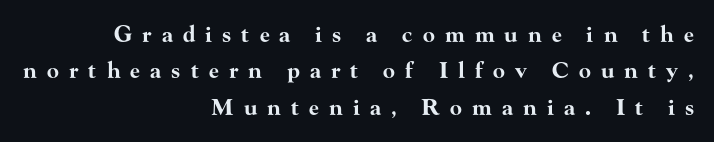
The image shows 22 px bold type, upright; set right-aligned, normal line spacing (1.65x), unusually wide letter spacing (+0.46 em), not underlined.
